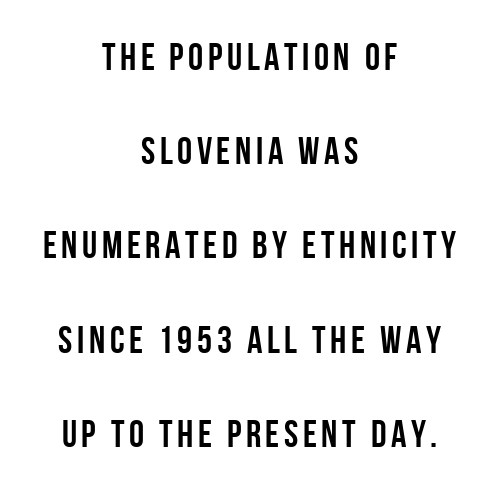
{"serif": "no", "italic": "no", "bold": "yes", "weight": "semibold", "width": "condensed", "stroke_contrast": "low", "x_height": "large", "monospaced": "no", "underline": "no", "align": "center", "line_spacing": "loose", "line_spacing_ratio": 2.48, "glyph_px": 38}
